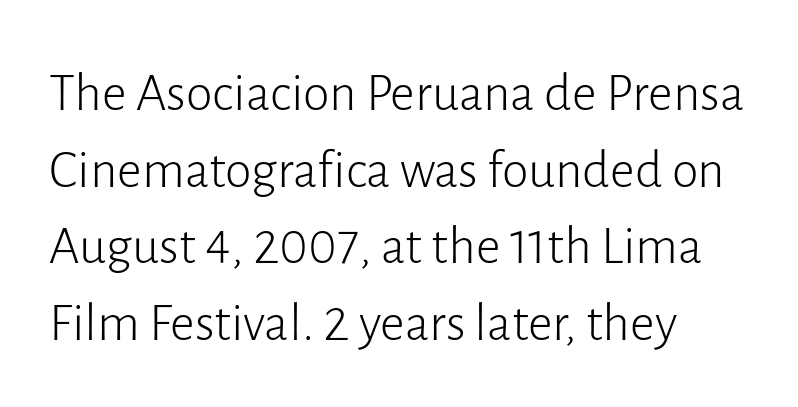
The image shows 54 px light sans-serif type, upright; set left-aligned, normal line spacing (1.42x), normal letter spacing, not underlined; low stroke contrast and a medium x-height.
